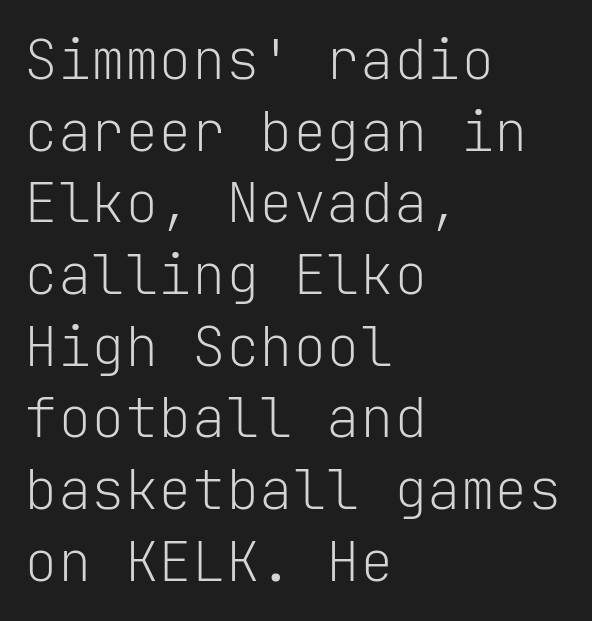
These lines were composed using upright roman letters. Is the type heavy? It reads as light-to-regular instead. Note: no serifs on the glyphs. Monospaced: the letters line up in strict vertical columns. Students, note that the glyphs here touch the page at normal intervals.
